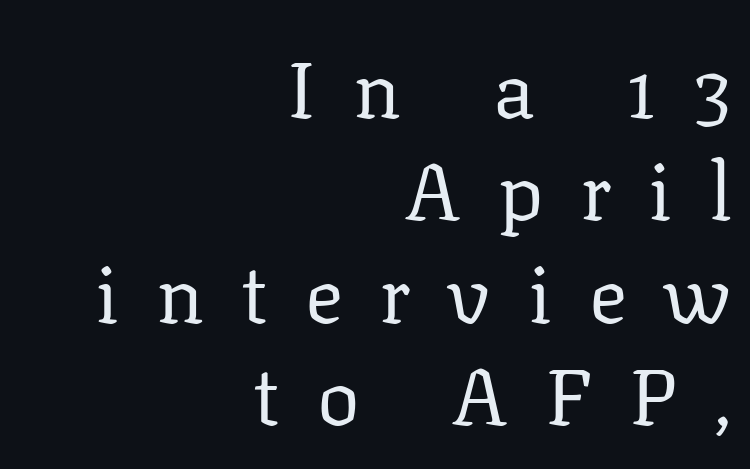
Q: Is the text bold? A: No.
Q: Is the text italic (slanted)? A: No, it is upright.
Q: Is the typeface a serif or a sans-serif typeface? A: Serif.
Q: Is the text underlined? A: No.
Q: How is the paragraph aligned? A: Right-aligned.
Q: Is the spacing between letters normal or unusually wide? A: Unusually wide.
Q: Is the spacing between lines tight, normal or loose? A: Normal.
Q: Width (condensed, normal, or wide)? A: Normal.
Q: Stroke contrast? A: Low.
Q: x-height? A: Medium.
Q: Monospaced? A: No.
